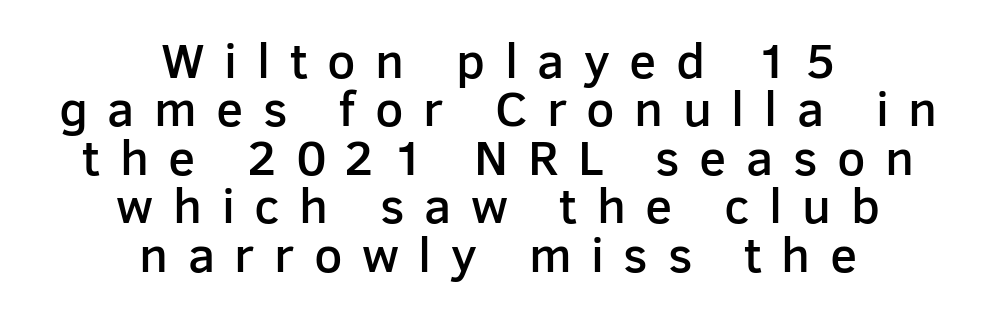
Q: Is the text bold? A: Semi-bold.
Q: Is the text italic (slanted)? A: No, it is upright.
Q: Is the typeface a serif or a sans-serif typeface? A: Sans-serif.
Q: Is the text underlined? A: No.
Q: How is the paragraph aligned? A: Centered.
Q: Is the spacing between letters normal or unusually wide? A: Unusually wide.
Q: Is the spacing between lines tight, normal or loose? A: Tight.
Q: Width (condensed, normal, or wide)? A: Normal.
Q: Stroke contrast? A: Low.
Q: x-height? A: Medium.
Q: Monospaced? A: No.
